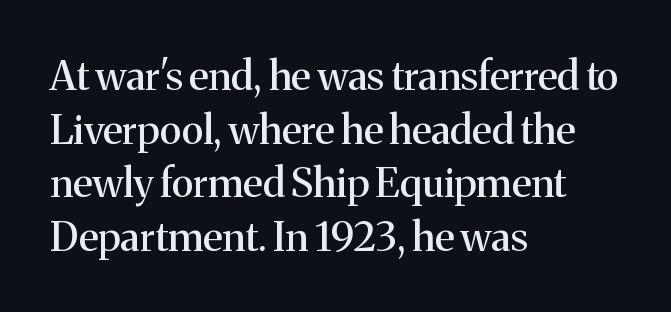
{"serif": "yes", "italic": "no", "width": "normal", "stroke_contrast": "medium", "x_height": "medium", "monospaced": "no", "underline": "no", "align": "left", "line_spacing": "normal", "line_spacing_ratio": 1.34, "letter_spacing": "normal", "letter_spacing_em": 0.0, "glyph_px": 40}
